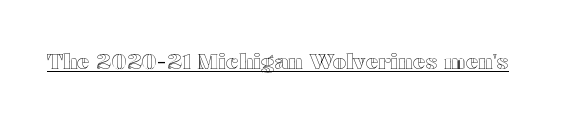
{"italic": "no", "underline": "yes", "letter_spacing": "normal", "letter_spacing_em": 0.0, "glyph_px": 21}
